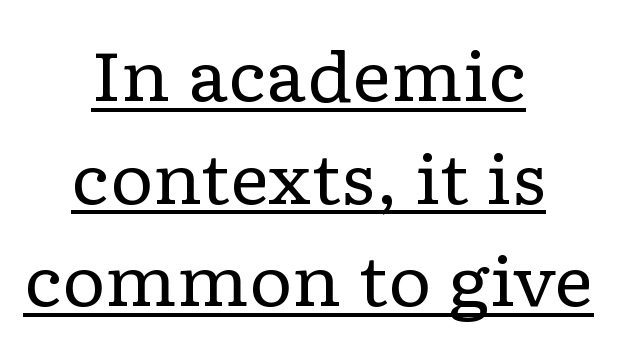
{"serif": "yes", "italic": "no", "bold": "no", "weight": "regular", "width": "wide", "stroke_contrast": "low", "x_height": "medium", "monospaced": "no", "underline": "yes", "align": "center", "line_spacing": "normal", "line_spacing_ratio": 1.51, "letter_spacing": "normal", "letter_spacing_em": 0.0, "glyph_px": 68}
